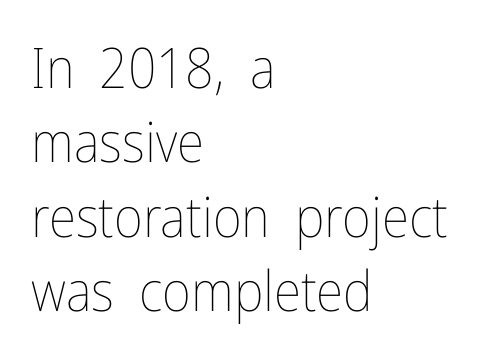
{"italic": "no", "bold": "no", "weight": "thin", "width": "condensed", "stroke_contrast": "low", "x_height": "medium", "monospaced": "no", "underline": "no", "align": "left", "line_spacing": "normal", "line_spacing_ratio": 1.33, "letter_spacing": "normal", "letter_spacing_em": 0.0, "glyph_px": 56}
